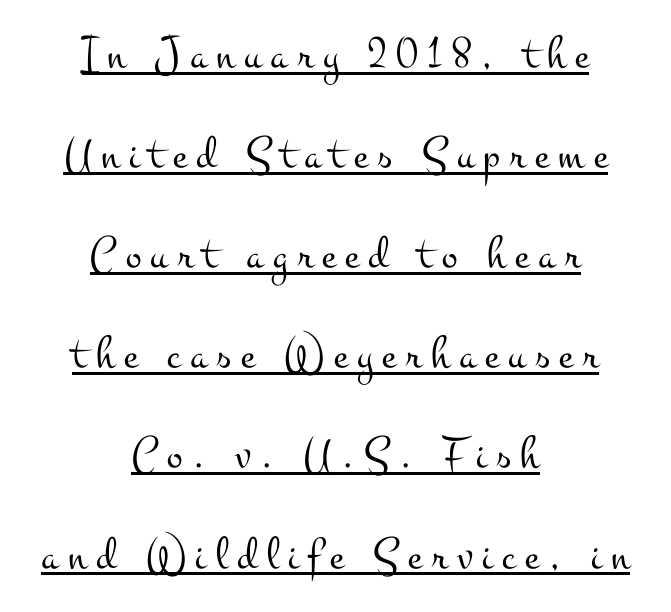
Q: Is the text bold? A: No.
Q: Is the text italic (slanted)? A: Yes.
Q: Is the text underlined? A: Yes.
Q: How is the paragraph aligned? A: Centered.
Q: Is the spacing between letters normal or unusually wide? A: Unusually wide.
Q: Is the spacing between lines tight, normal or loose? A: Loose.
Q: Width (condensed, normal, or wide)? A: Wide.
Q: Stroke contrast? A: Medium.
Q: x-height? A: Small.
Q: Monospaced? A: No.
